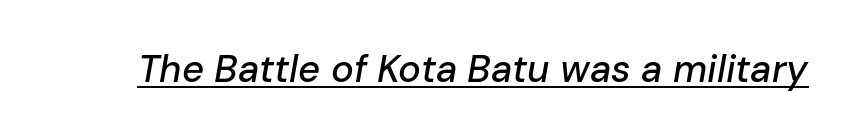
The image shows 38 px text type, italic (leaning right); set normal letter spacing, underlined; low stroke contrast and a medium x-height.
